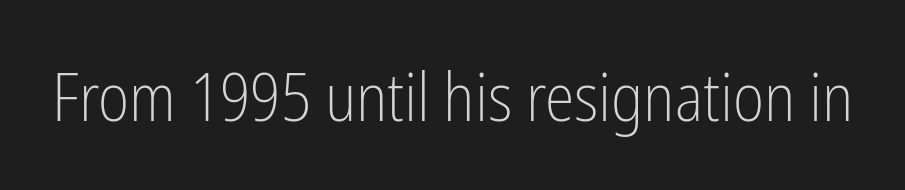
The typography opts for an upright posture over an oblique one. Nothing unusual about the tracking: characters are spaced as the font intends. No extra ink here — the face is not bold. Here the designer chose a conventional face with non-uniform glyph widths. The passage shown is not underscored anywhere.
